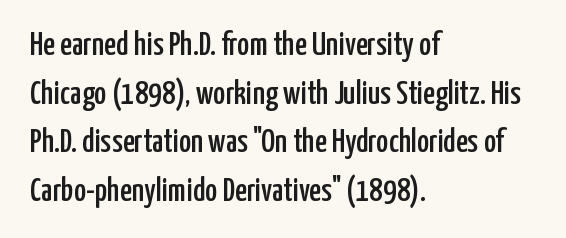
Q: Is the text italic (slanted)? A: No, it is upright.
Q: Is the typeface a serif or a sans-serif typeface? A: Sans-serif.
Q: Is the text underlined? A: No.
Q: How is the paragraph aligned? A: Left-aligned.
Q: Is the spacing between letters normal or unusually wide? A: Normal.
Q: Is the spacing between lines tight, normal or loose? A: Normal.
Q: Width (condensed, normal, or wide)? A: Condensed.
Q: Stroke contrast? A: Low.
Q: x-height? A: Medium.
Q: Monospaced? A: No.
